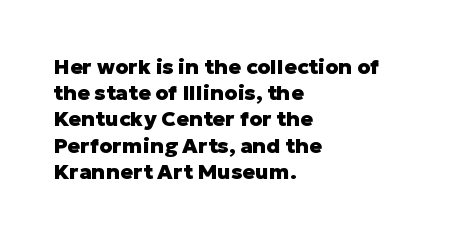
The image shows 21 px bold type, upright; set left-aligned, normal line spacing (1.25x), normal letter spacing, not underlined.
